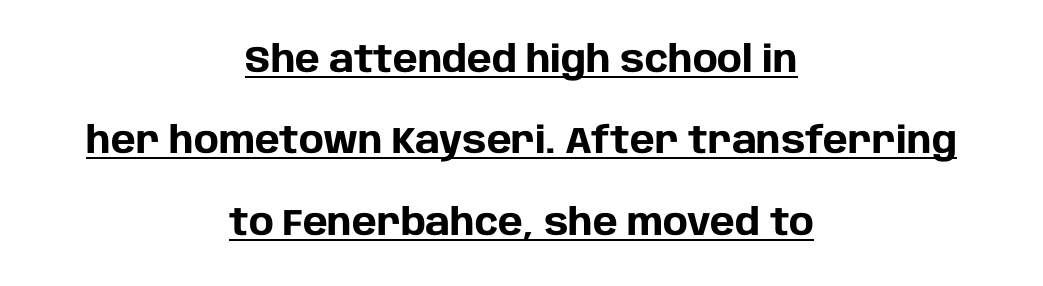
Q: Is the text bold? A: Yes.
Q: Is the text italic (slanted)? A: No, it is upright.
Q: Is the typeface a serif or a sans-serif typeface? A: Sans-serif.
Q: Is the text underlined? A: Yes.
Q: How is the paragraph aligned? A: Centered.
Q: Is the spacing between letters normal or unusually wide? A: Normal.
Q: Is the spacing between lines tight, normal or loose? A: Loose.
Q: Width (condensed, normal, or wide)? A: Normal.
Q: Stroke contrast? A: Low.
Q: x-height? A: Large.
Q: Monospaced? A: No.
